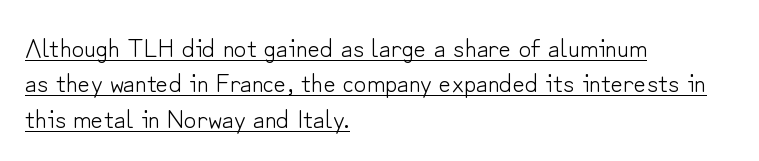
The image shows 27 px text type, upright; set left-aligned, normal line spacing (1.31x), normal letter spacing, underlined.
